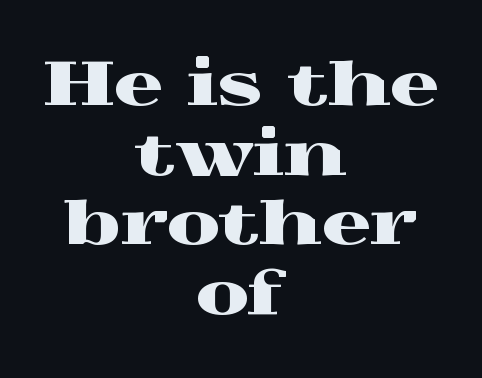
The image shows 61 px wide serif type, upright; set centered, tight line spacing (1.14x), normal letter spacing, not underlined; a medium x-height.
